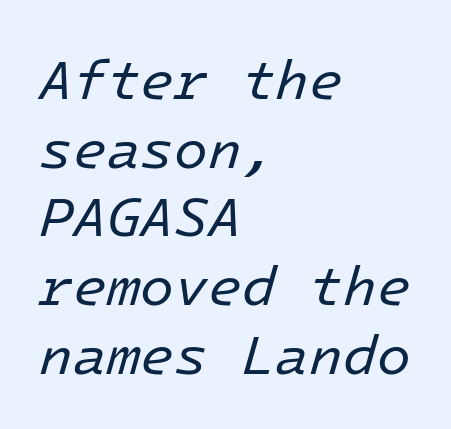
Q: Is the text bold? A: No.
Q: Is the text italic (slanted)? A: Yes, it leans right by about 16 degrees.
Q: Is the text underlined? A: No.
Q: How is the paragraph aligned? A: Left-aligned.
Q: Is the spacing between letters normal or unusually wide? A: Normal.
Q: Is the spacing between lines tight, normal or loose? A: Normal.
Q: Width (condensed, normal, or wide)? A: Normal.
Q: Stroke contrast? A: Low.
Q: x-height? A: Medium.
